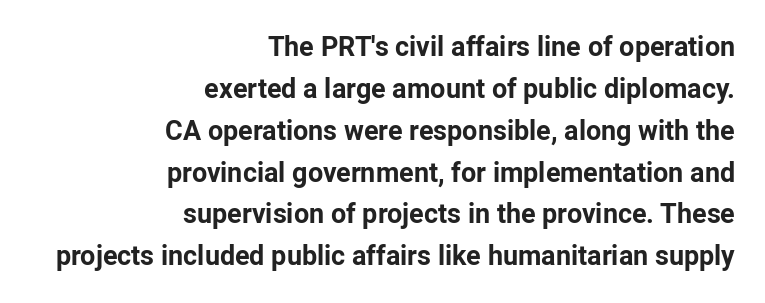
The image shows 27 px bold type, upright; set right-aligned, normal line spacing (1.55x), normal letter spacing, not underlined.
